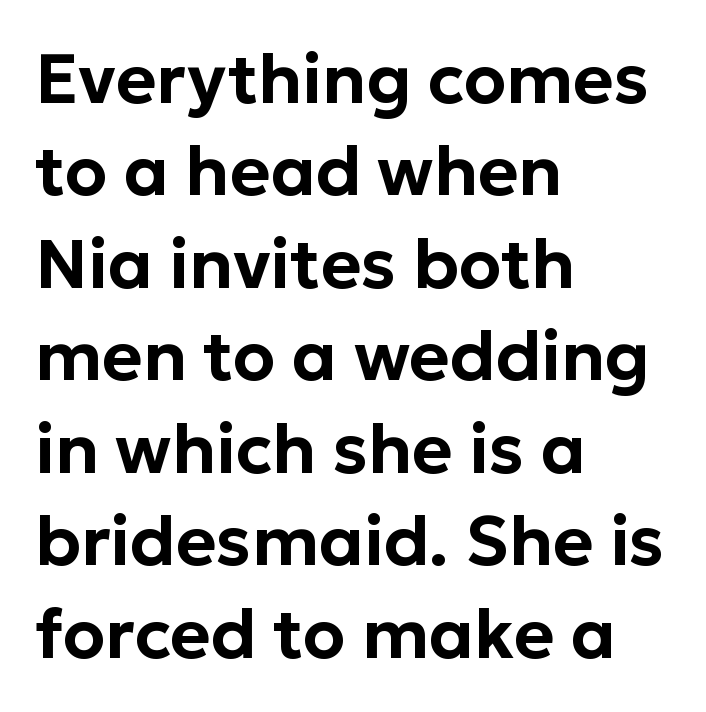
A typesetter would mark this as roman, not italic. You could not count columns in this text — the font is proportionally spaced. These lines keep a tight, regular rhythm from letter to letter. Regarding serifs, this sample does without them.
